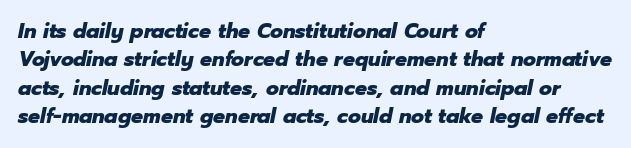
Q: Is the text bold? A: Yes.
Q: Is the text italic (slanted)? A: Yes, it leans right by about 12 degrees.
Q: Is the text underlined? A: No.
Q: How is the paragraph aligned? A: Left-aligned.
Q: Is the spacing between letters normal or unusually wide? A: Normal.
Q: Is the spacing between lines tight, normal or loose? A: Normal.
